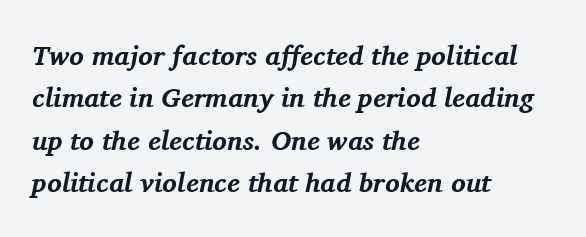
Q: Is the text bold? A: Yes.
Q: Is the text italic (slanted)? A: Yes, it leans right by about 11 degrees.
Q: Is the text underlined? A: No.
Q: How is the paragraph aligned? A: Left-aligned.
Q: Is the spacing between letters normal or unusually wide? A: Normal.
Q: Is the spacing between lines tight, normal or loose? A: Normal.
